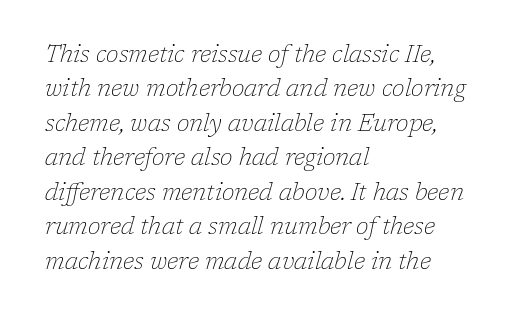
{"italic": "yes", "lean": "right", "slant_degrees": 17, "bold": "no", "underline": "no", "align": "left", "line_spacing": "normal", "line_spacing_ratio": 1.5, "letter_spacing": "normal", "letter_spacing_em": 0.0, "glyph_px": 23}
